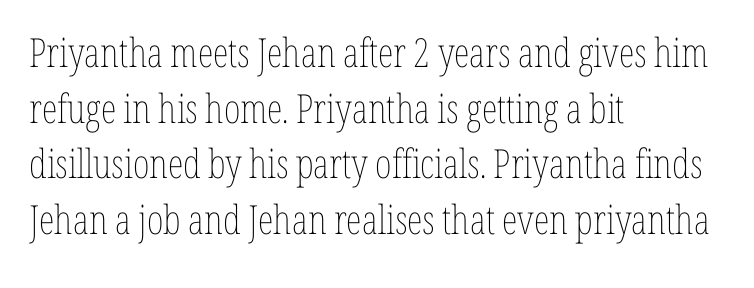
The image shows 40 px thin, condensed type, upright; set left-aligned, normal line spacing (1.39x), normal letter spacing, not underlined; low stroke contrast and a medium x-height.
